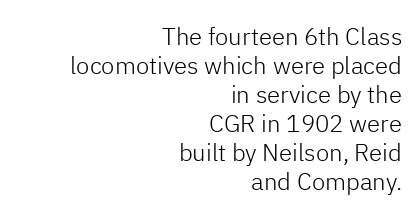
Descenders hang freely into open space. Does the lettering tilt? It doesn't — this is upright. The cut favours lightness, reaching ordinary text weight at its darkest. Line ends are locked; line starts wander. The face used here is rendered with its standard letterfit.
